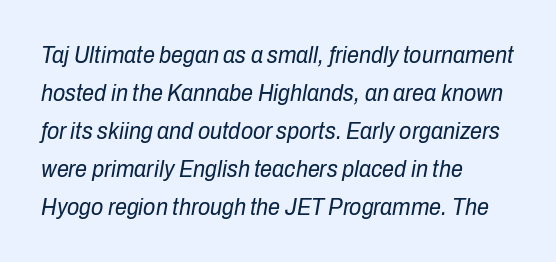
No letter is thick-stroked: the sample isn't bold. The gaps between neighbouring characters are ordinary and unremarkable. The specimen reads as italic at a glance. Quick note: interline space is typical.
